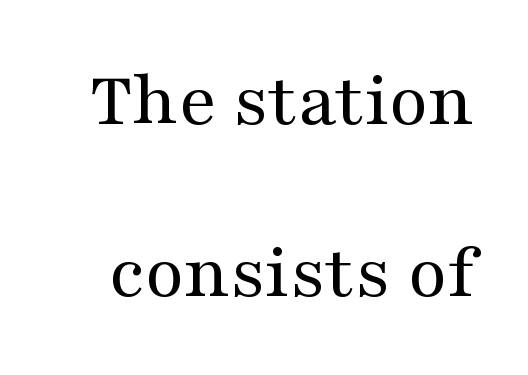
{"serif": "yes", "italic": "no", "bold": "no", "weight": "regular", "width": "wide", "stroke_contrast": "medium", "x_height": "medium", "monospaced": "no", "underline": "no", "line_spacing": "loose", "line_spacing_ratio": 2.15, "letter_spacing": "normal", "letter_spacing_em": 0.0, "glyph_px": 80}
